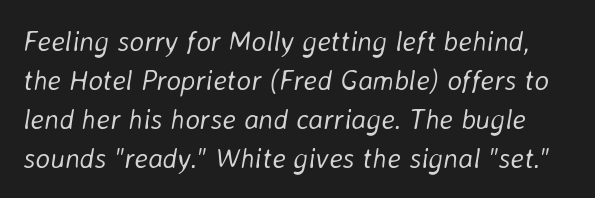
{"italic": "yes", "lean": "right", "slant_degrees": 8, "bold": "no", "weight": "light", "width": "normal", "stroke_contrast": "low", "x_height": "medium", "monospaced": "no", "underline": "no", "line_spacing": "normal", "line_spacing_ratio": 1.39, "letter_spacing": "normal", "letter_spacing_em": 0.0, "glyph_px": 28}
